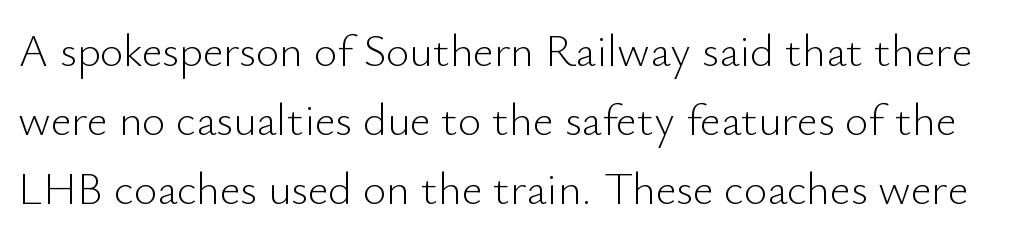
Whoever set this chose a conventional vertical rhythm. Vertical stems look standard width or narrower in stroke. Inter-character spacing is left at the font's built-in metrics. Nope, not italic — everything's standing straight.
